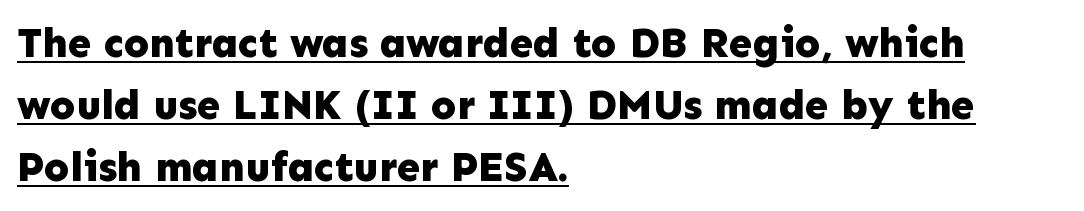
Q: Is the text bold? A: Yes.
Q: Is the text italic (slanted)? A: No, it is upright.
Q: Is the typeface a serif or a sans-serif typeface? A: Sans-serif.
Q: Is the text underlined? A: Yes.
Q: How is the paragraph aligned? A: Left-aligned.
Q: Is the spacing between letters normal or unusually wide? A: Normal.
Q: Is the spacing between lines tight, normal or loose? A: Normal.
Q: Width (condensed, normal, or wide)? A: Normal.
Q: Stroke contrast? A: Low.
Q: x-height? A: Medium.
Q: Monospaced? A: No.
